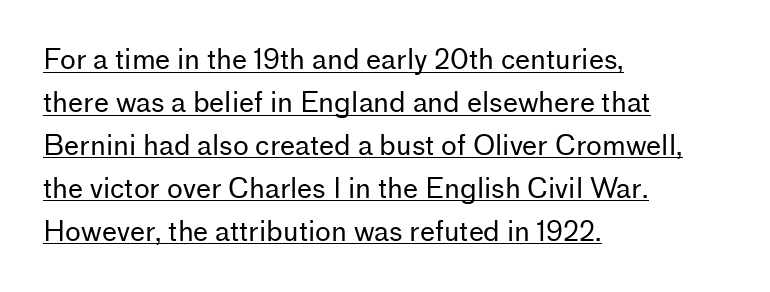
The face used here is rendered with its standard letterfit. Which margin do the lines hug? The left one — the right edge is uneven. The words here are underlined. The leading is moderate, giving the passage an even texture. It's the straight-up-and-down kind of type. The weight tops out at a normal text grade.
